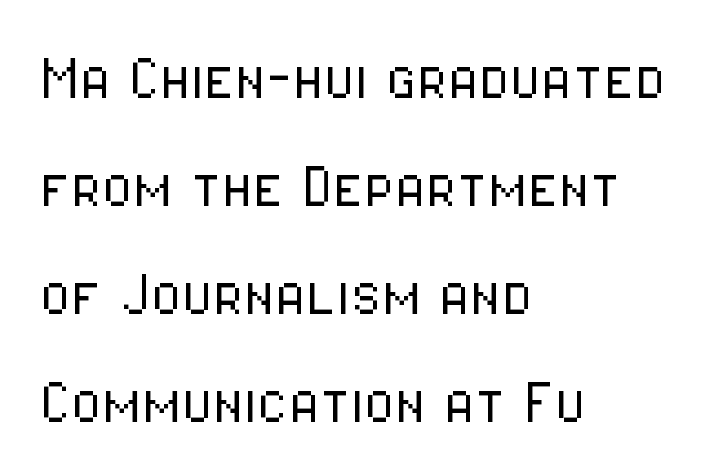
Q: Is the text bold? A: No.
Q: Is the text italic (slanted)? A: No, it is upright.
Q: Is the typeface a serif or a sans-serif typeface? A: Sans-serif.
Q: Is the text underlined? A: No.
Q: How is the paragraph aligned? A: Left-aligned.
Q: Is the spacing between letters normal or unusually wide? A: Normal.
Q: Is the spacing between lines tight, normal or loose? A: Normal.
Q: Width (condensed, normal, or wide)? A: Condensed.
Q: Stroke contrast? A: Low.
Q: x-height? A: Medium.
Q: Monospaced? A: No.
